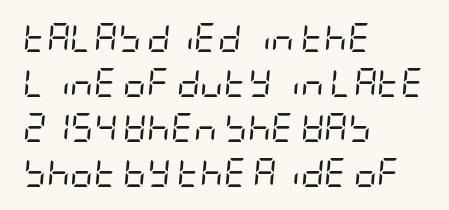
The typeface has the unassuming heft of standard copy or less. Italic? Definitely — the glyphs are oblique. This sample is left-justified, so line endings fall wherever the words run out. Honestly, there is no underline to notice here at all.
